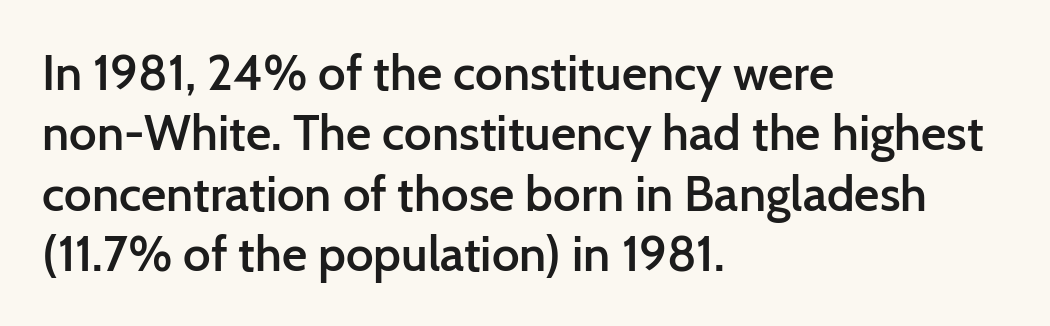
Type style note: lacks serifs. Character widths vary here, with narrow letters taking less room than wide ones. Just letters on the line, the space beneath them empty. The face used here is rendered with its standard letterfit.
